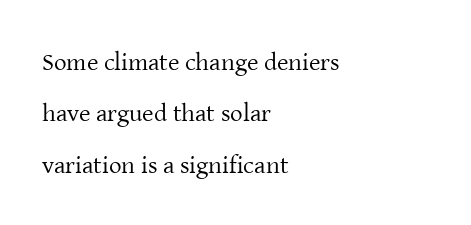
How would I describe the line gaps? Wide and relaxed. Nothing heavy about these letters — not bold at all. This sample uses plain, unmodified letter spacing. Honestly, there is no underline to notice here at all. In terms of posture, this sample is upright. The paragraph has a hard left edge and a soft right edge.
